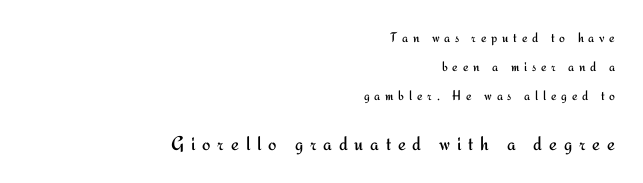
Descender tails drop into unmarked territory. Size contrast runs from small at the top to large at the bottom. No chunkiness to these letters — they're not bold. Vertical spacing — loose. Posture: vertical. Which margin do the lines hug? The right one — the left edge is uneven.
